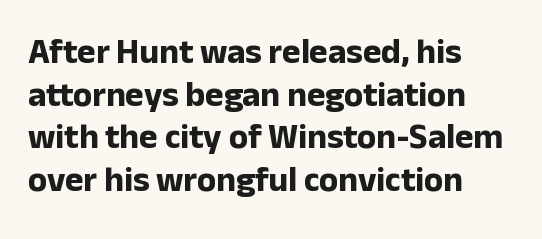
The type family on display is of the sans-serif kind. Every letter is thick-stroked: bold, no question. The setting favours the left margin, as ordinary paragraphs usually do. A clean baseline with only descenders dipping below it.
